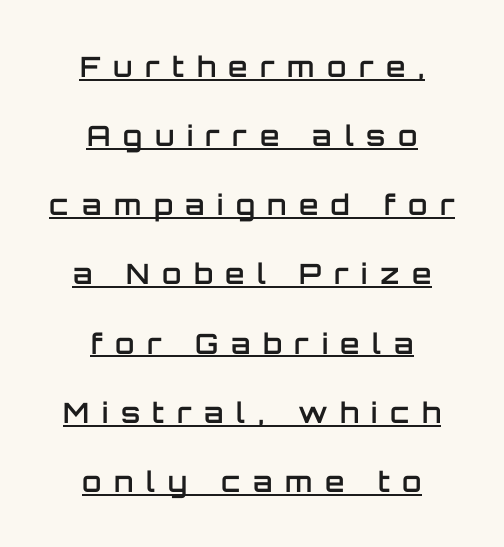
{"serif": "no", "italic": "no", "bold": "semi", "weight": "semibold", "width": "normal", "stroke_contrast": "low", "x_height": "large", "monospaced": "no", "underline": "yes", "align": "center", "line_spacing": "loose", "line_spacing_ratio": 2.47, "letter_spacing": "wide", "letter_spacing_em": 0.45, "glyph_px": 28}
